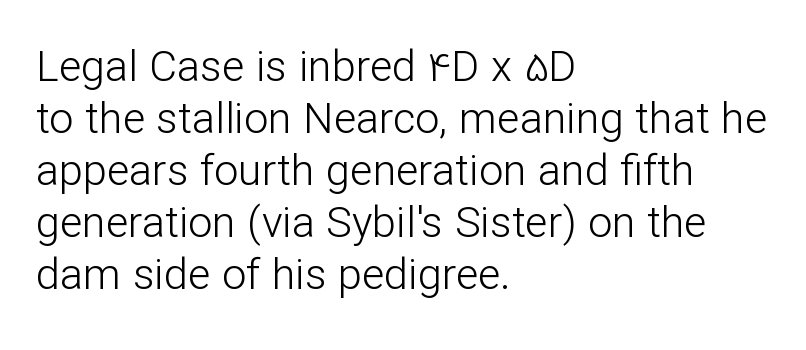
Q: Is the text bold? A: No.
Q: Is the text italic (slanted)? A: No, it is upright.
Q: Is the typeface a serif or a sans-serif typeface? A: Sans-serif.
Q: Is the text underlined? A: No.
Q: How is the paragraph aligned? A: Left-aligned.
Q: Is the spacing between letters normal or unusually wide? A: Normal.
Q: Width (condensed, normal, or wide)? A: Normal.
Q: Stroke contrast? A: Low.
Q: x-height? A: Medium.
Q: Monospaced? A: No.
